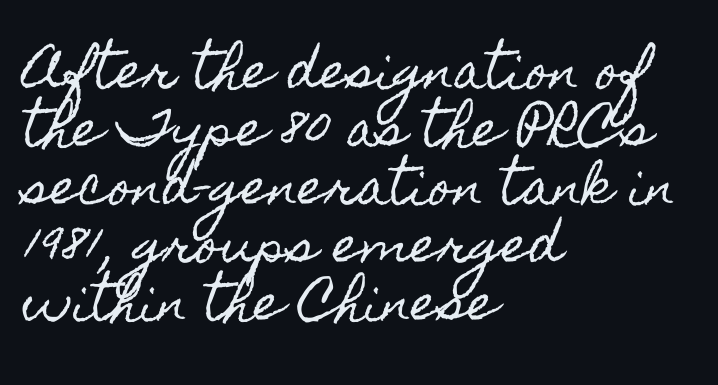
The image shows 48 px condensed type; set left-aligned, line spacing 1.21x, normal letter spacing, not underlined; a small x-height.
